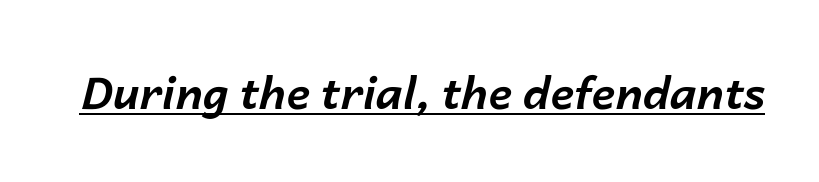
The image shows 44 px bold type, italic (leaning right); set normal letter spacing, underlined; low stroke contrast and a medium x-height.
